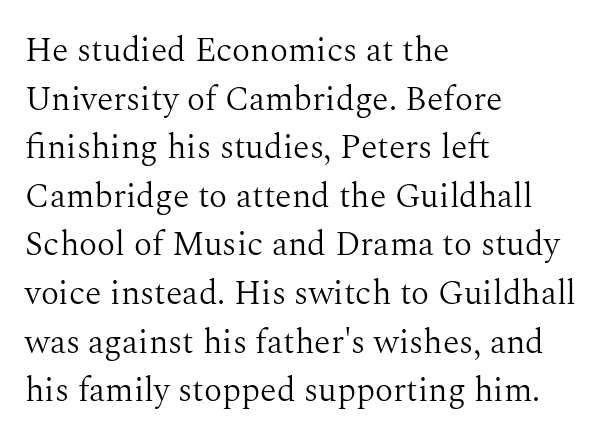
The passage shown is typed in a proportional face where columns would drift. Stroke terminals: seriffed. The vertical gap from one line to the next is medium. Caption: multi-line text, flush left, ragged right.
